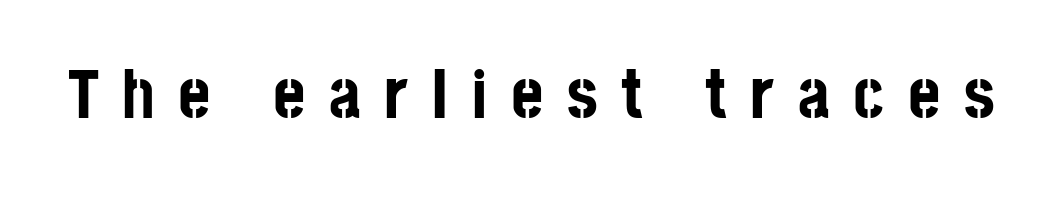
The image shows 69 px bold, condensed sans-serif type, upright; set unusually wide letter spacing (+0.34 em), not underlined; low stroke contrast and a large x-height.
